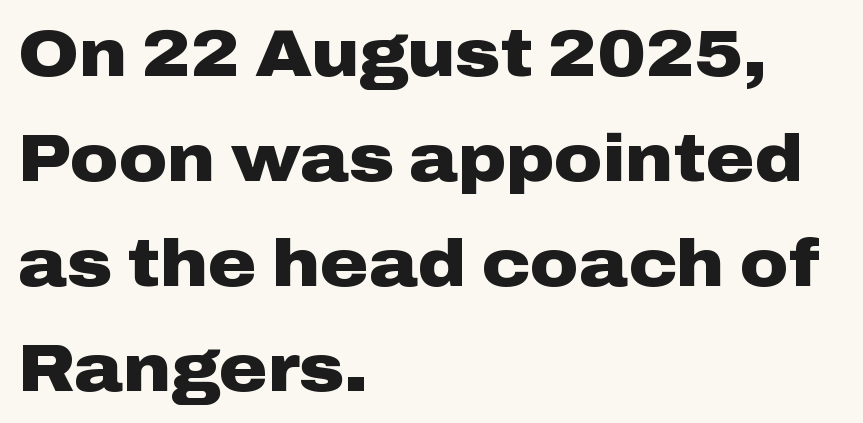
Q: Is the text bold? A: Yes.
Q: Is the text italic (slanted)? A: No, it is upright.
Q: Is the typeface a serif or a sans-serif typeface? A: Sans-serif.
Q: Is the text underlined? A: No.
Q: How is the paragraph aligned? A: Left-aligned.
Q: Is the spacing between letters normal or unusually wide? A: Normal.
Q: Is the spacing between lines tight, normal or loose? A: Normal.
Q: Width (condensed, normal, or wide)? A: Wide.
Q: Stroke contrast? A: Low.
Q: x-height? A: Medium.
Q: Monospaced? A: No.
